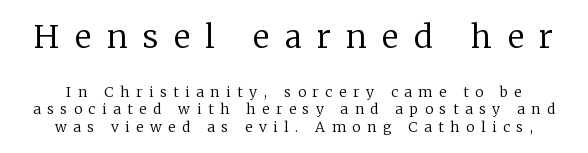
The image shows 32 px regular-weight serif type, upright; set normal line spacing (1.28x), unusually wide letter spacing (+0.48 em), not underlined; the first (top) block is 2.29x larger; low stroke contrast and a medium x-height.
